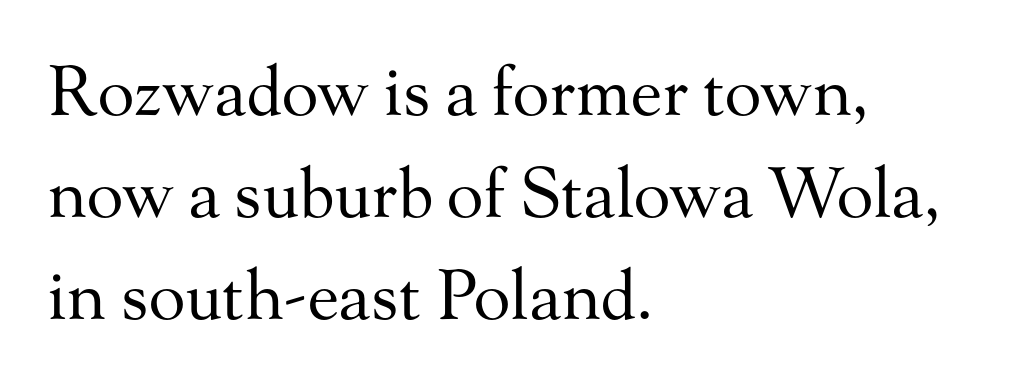
{"serif": "yes", "italic": "no", "bold": "no", "weight": "regular", "width": "normal", "stroke_contrast": "medium", "x_height": "small", "monospaced": "no", "underline": "no", "align": "left", "line_spacing": "normal", "line_spacing_ratio": 1.5, "letter_spacing": "normal", "letter_spacing_em": 0.0, "glyph_px": 68}
